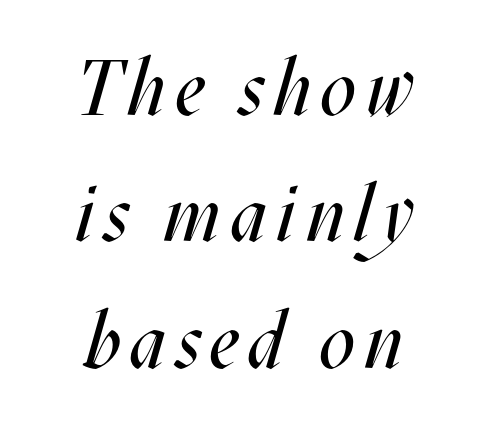
Horizontal bands of white between lines are of average thickness. A light-to-regular cut is what we see here. Rule under the text: the space is simply empty. The font's italic variant was chosen for this text. The face used here is proportionally spaced, like ordinary book or web type.
